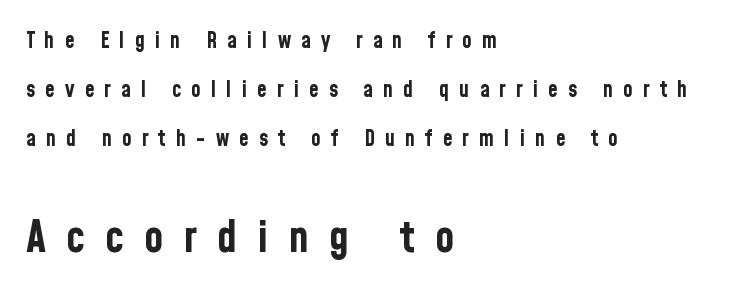
Q: Is the text bold? A: Yes.
Q: Is the text italic (slanted)? A: No, it is upright.
Q: Is the typeface a serif or a sans-serif typeface? A: Sans-serif.
Q: Is the text underlined? A: No.
Q: How is the paragraph aligned? A: Left-aligned.
Q: Is the spacing between letters normal or unusually wide? A: Unusually wide.
Q: Is the spacing between lines tight, normal or loose? A: Loose.
Q: Which block of text is set in a larger size, the first (top) or the second (bottom)? A: The second (bottom) one.
Q: Width (condensed, normal, or wide)? A: Condensed.
Q: Stroke contrast? A: Low.
Q: x-height? A: Medium.
Q: Monospaced? A: No.
